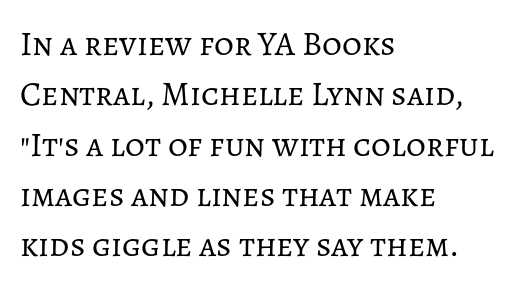
There is no visible air inserted between adjacent glyphs. In terms of leading, this rendering sits right in the middle. The typesetting does not lean heavy: it is not bold. Nobody drew a line under any word here. Caption: multi-line text, flush left, ragged right. The specimen reads as upright at a glance.
